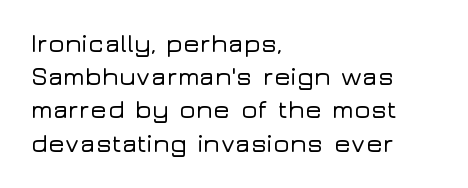
Students, observe: this is what conventionally led text looks like. Look at the tracking — it's just the regular setting, nothing added. The paragraph has a hard left edge and a soft right edge. Check under the words: just untouched page. The lettering holds an erect, upright posture throughout.
